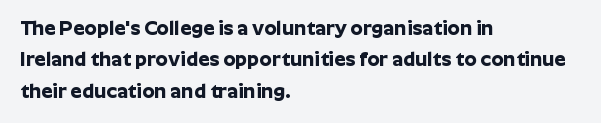
The image shows 20 px bold type, upright; set left-aligned, normal line spacing (1.57x), normal letter spacing, not underlined.
